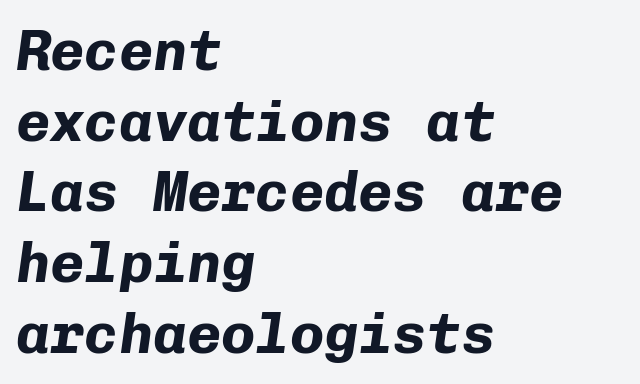
The image shows 57 px bold type, italic (leaning right), monospaced; set left-aligned, line spacing 1.24x, normal letter spacing, not underlined; low stroke contrast and a medium x-height.
